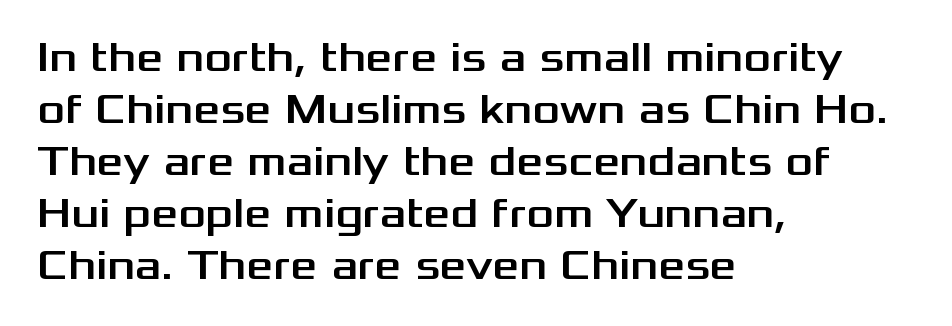
Proportional: the letters do not fall into vertical columns. The characters display no serif detailing; their extremities are plain. Clear beneath every line of the passage. Leftover space on each line is placed entirely after the last word. Spacing between characters is what you'd get straight out of the box. If you drew a line through each stem, it would be perfectly vertical.
